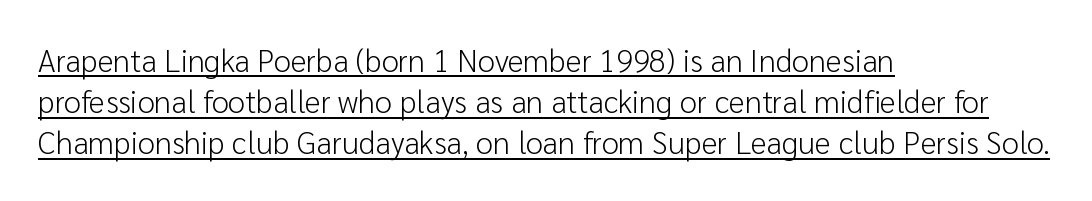
The lines sit at an ordinary, default distance from one another. Notice how the passage keeps a crisp vertical edge on the left only. Glance below the letters and you will spot a drawn line. The letters carry no serifs — their stems end cleanly without finishing strokes. When letters stand straight like this, we call the style roman or upright. There is no visible air inserted between adjacent glyphs.
